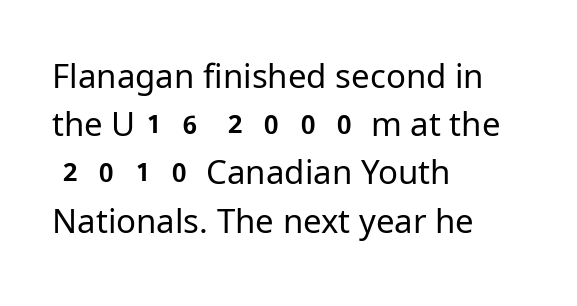
{"serif": "no", "italic": "no", "bold": "no", "weight": "regular", "width": "normal", "stroke_contrast": "low", "x_height": "medium", "monospaced": "no", "underline": "no", "align": "left", "line_spacing": "normal", "line_spacing_ratio": 1.46, "letter_spacing": "normal", "letter_spacing_em": 0.0, "glyph_px": 33}
